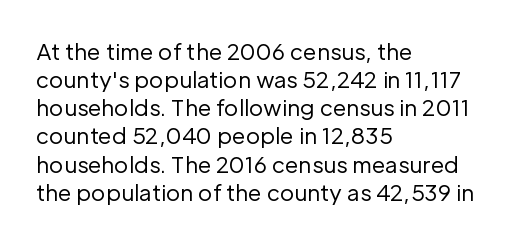
The image shows 22 px text type, upright; set left-aligned, normal line spacing (1.28x), normal letter spacing, not underlined.
